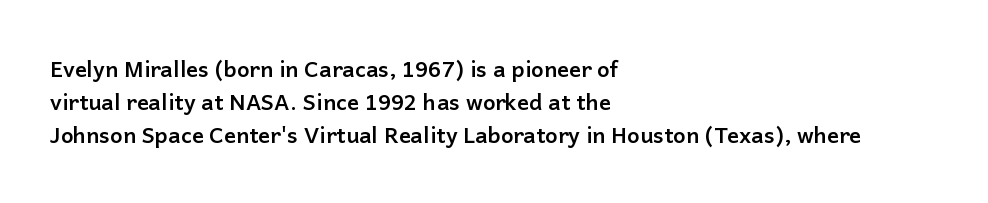
Q: Is the text bold? A: Yes.
Q: Is the text italic (slanted)? A: No, it is upright.
Q: Is the text underlined? A: No.
Q: How is the paragraph aligned? A: Left-aligned.
Q: Is the spacing between letters normal or unusually wide? A: Normal.
Q: Is the spacing between lines tight, normal or loose? A: Normal.
